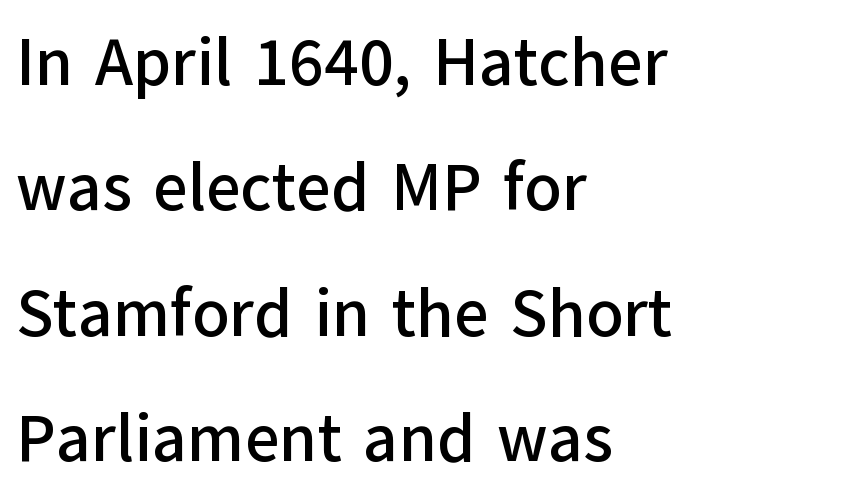
Q: Is the text italic (slanted)? A: No, it is upright.
Q: Is the typeface a serif or a sans-serif typeface? A: Sans-serif.
Q: Is the text underlined? A: No.
Q: How is the paragraph aligned? A: Left-aligned.
Q: Is the spacing between letters normal or unusually wide? A: Normal.
Q: Width (condensed, normal, or wide)? A: Normal.
Q: Stroke contrast? A: Low.
Q: x-height? A: Medium.
Q: Monospaced? A: No.
